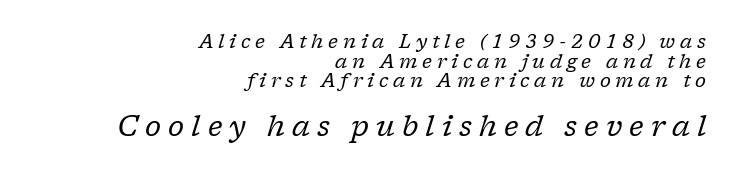
Q: Is the text bold? A: No.
Q: Is the text italic (slanted)? A: Yes, it leans right by about 17 degrees.
Q: Is the typeface a serif or a sans-serif typeface? A: Serif.
Q: Is the text underlined? A: No.
Q: How is the paragraph aligned? A: Right-aligned.
Q: Is the spacing between letters normal or unusually wide? A: Unusually wide.
Q: Is the spacing between lines tight, normal or loose? A: Tight.
Q: Which block of text is set in a larger size, the first (top) or the second (bottom)? A: The second (bottom) one.
Q: Width (condensed, normal, or wide)? A: Normal.
Q: Stroke contrast? A: Low.
Q: x-height? A: Medium.
Q: Monospaced? A: No.
